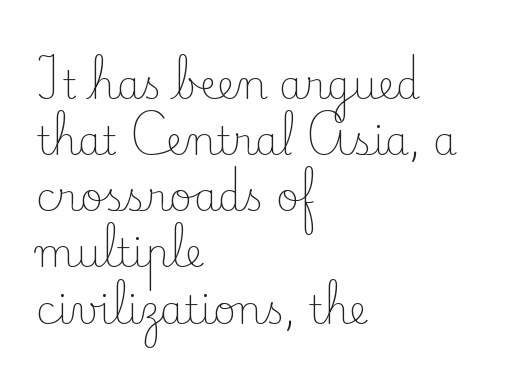
The image shows 39 px light serif type, upright; set left-aligned, normal line spacing (1.44x), normal letter spacing, not underlined; low stroke contrast and a small x-height.
